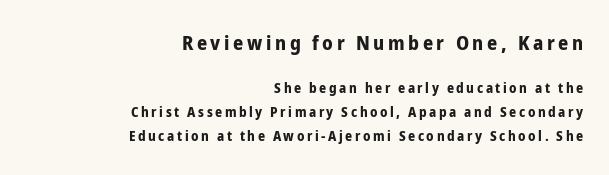
{"italic": "no", "bold": "yes", "underline": "no", "align": "right", "line_spacing_ratio": 1.71, "larger_block": "first", "size_ratio": 1.43, "glyph_px": 20}
